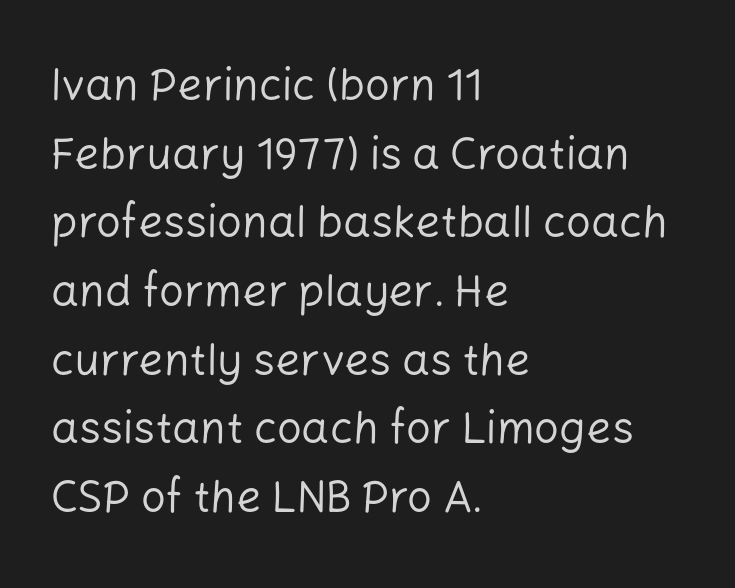
The image shows 44 px regular-weight sans-serif type, upright; set left-aligned, normal line spacing (1.56x), normal letter spacing, not underlined; low stroke contrast and a medium x-height.
